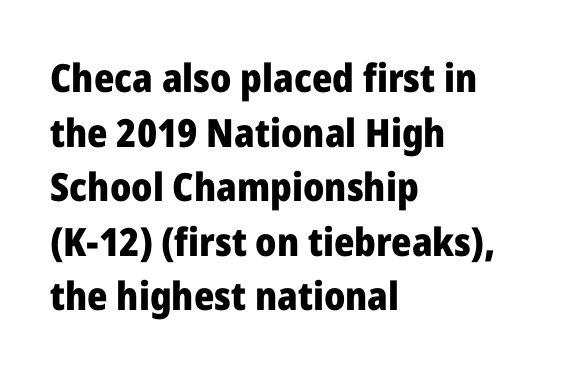
Q: Is the text bold? A: Yes.
Q: Is the text italic (slanted)? A: No, it is upright.
Q: Is the typeface a serif or a sans-serif typeface? A: Sans-serif.
Q: Is the text underlined? A: No.
Q: How is the paragraph aligned? A: Left-aligned.
Q: Is the spacing between letters normal or unusually wide? A: Normal.
Q: Is the spacing between lines tight, normal or loose? A: Normal.
Q: Width (condensed, normal, or wide)? A: Normal.
Q: Stroke contrast? A: Low.
Q: x-height? A: Medium.
Q: Monospaced? A: No.
